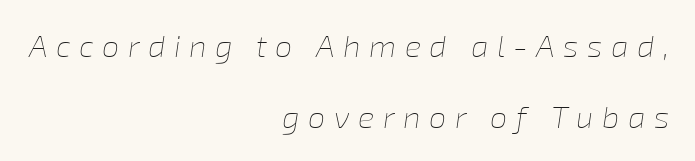
The image shows 31 px thin type, italic (leaning right); set right-aligned, loose line spacing (2.28x), unusually wide letter spacing (+0.27 em), not underlined; low stroke contrast and a medium x-height.
